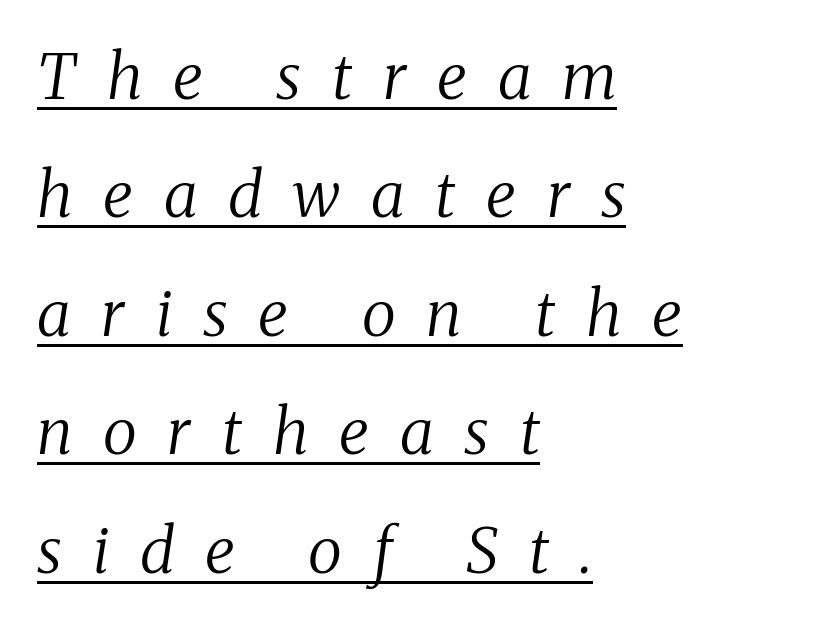
The text was rendered using a seriffed face with decorative stroke endings. Looks like regular typesetting: each glyph gets only the width it needs. These lines were composed using italics. Inter-character spacing is expanded well beyond the font's built-in metrics. Line beginnings align vertically; line endings do not. Weight: regular or lighter.
